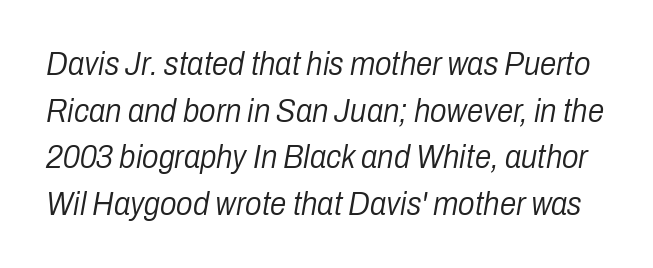
The image shows 33 px light, condensed type, italic (leaning right); set normal line spacing (1.41x), normal letter spacing, not underlined; low stroke contrast and a medium x-height.
